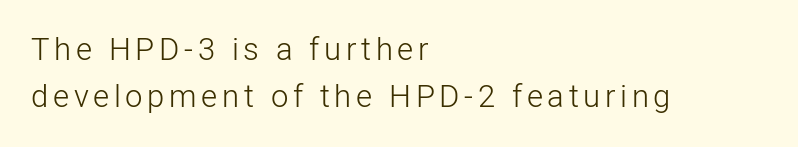
Q: Is the text bold? A: No.
Q: Is the text italic (slanted)? A: No, it is upright.
Q: Is the typeface a serif or a sans-serif typeface? A: Sans-serif.
Q: Is the text underlined? A: No.
Q: How is the paragraph aligned? A: Left-aligned.
Q: Is the spacing between lines tight, normal or loose? A: Normal.
Q: Width (condensed, normal, or wide)? A: Normal.
Q: Stroke contrast? A: Low.
Q: x-height? A: Medium.
Q: Monospaced? A: No.
